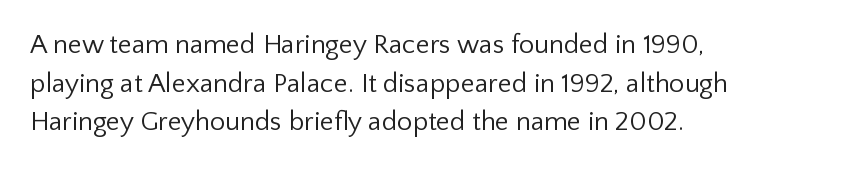
Q: Is the text bold? A: No.
Q: Is the text italic (slanted)? A: No, it is upright.
Q: Is the text underlined? A: No.
Q: How is the paragraph aligned? A: Left-aligned.
Q: Is the spacing between letters normal or unusually wide? A: Normal.
Q: Is the spacing between lines tight, normal or loose? A: Normal.
